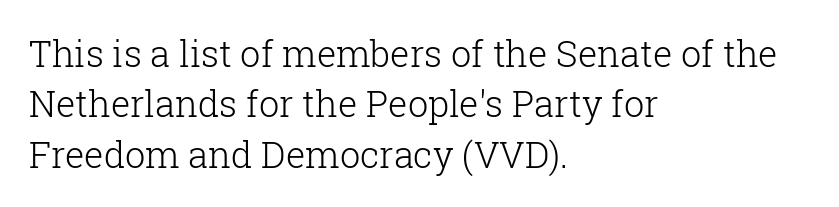
Q: Is the text bold? A: No.
Q: Is the text italic (slanted)? A: No, it is upright.
Q: Is the typeface a serif or a sans-serif typeface? A: Serif.
Q: Is the text underlined? A: No.
Q: How is the paragraph aligned? A: Left-aligned.
Q: Is the spacing between letters normal or unusually wide? A: Normal.
Q: Is the spacing between lines tight, normal or loose? A: Normal.
Q: Width (condensed, normal, or wide)? A: Normal.
Q: Stroke contrast? A: Low.
Q: x-height? A: Medium.
Q: Monospaced? A: No.
